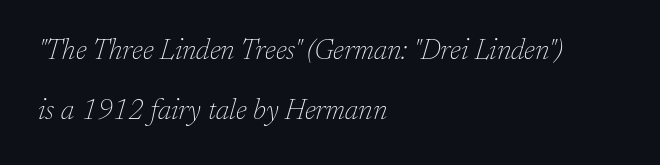
The image shows 28 px thin serif type, italic (leaning right); set left-aligned, loose line spacing (2.13x), normal letter spacing, not underlined; low stroke contrast and a medium x-height.
